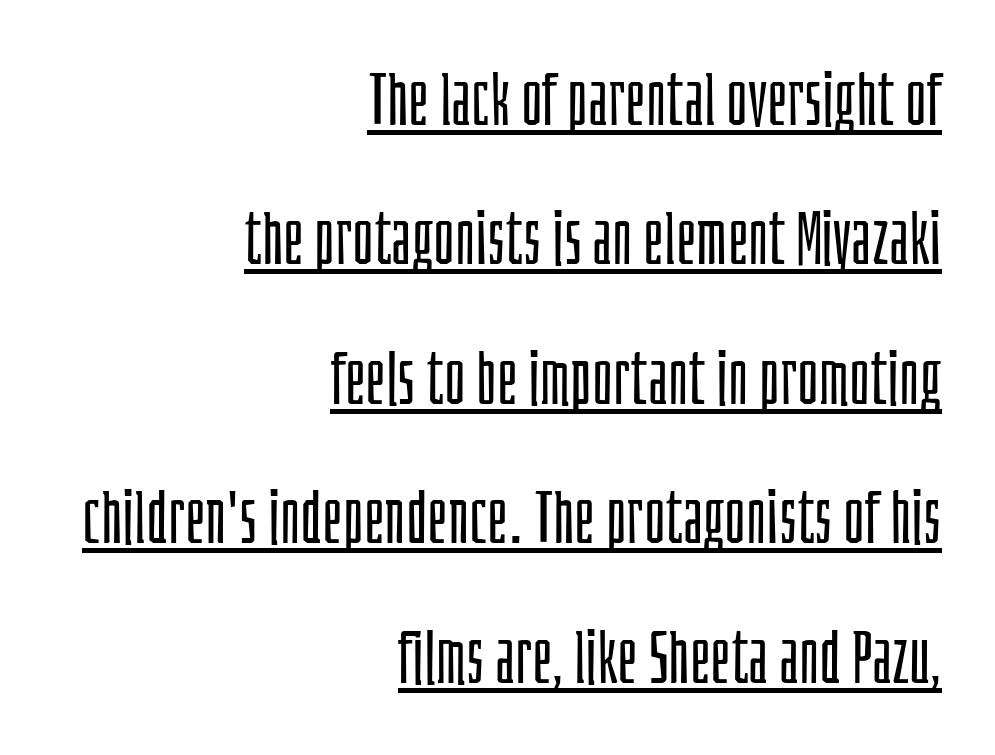
The image shows 73 px light, condensed sans-serif type, upright; set right-aligned, loose line spacing (1.91x), normal letter spacing, underlined; low stroke contrast and a large x-height.
